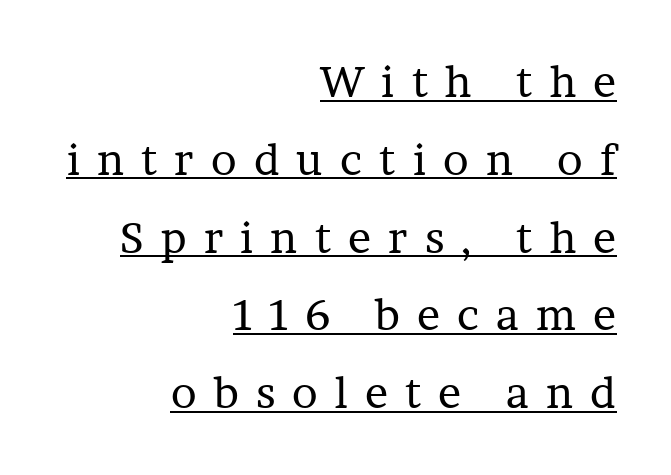
Q: Is the text bold? A: No.
Q: Is the text italic (slanted)? A: No, it is upright.
Q: Is the typeface a serif or a sans-serif typeface? A: Serif.
Q: Is the text underlined? A: Yes.
Q: How is the paragraph aligned? A: Right-aligned.
Q: Is the spacing between letters normal or unusually wide? A: Unusually wide.
Q: Width (condensed, normal, or wide)? A: Normal.
Q: Stroke contrast? A: Low.
Q: x-height? A: Medium.
Q: Monospaced? A: No.
